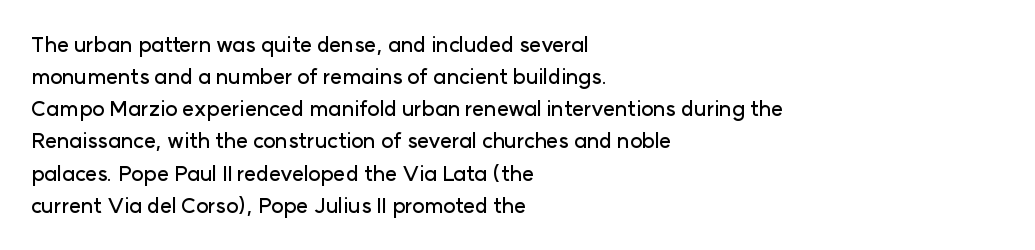
Layout note: lines flush left. The string is rendered with underlining switched off. The line texture is even and compact thanks to regular tracking. A roman cut, with each character standing at attention. The space between consecutive lines is moderate.
